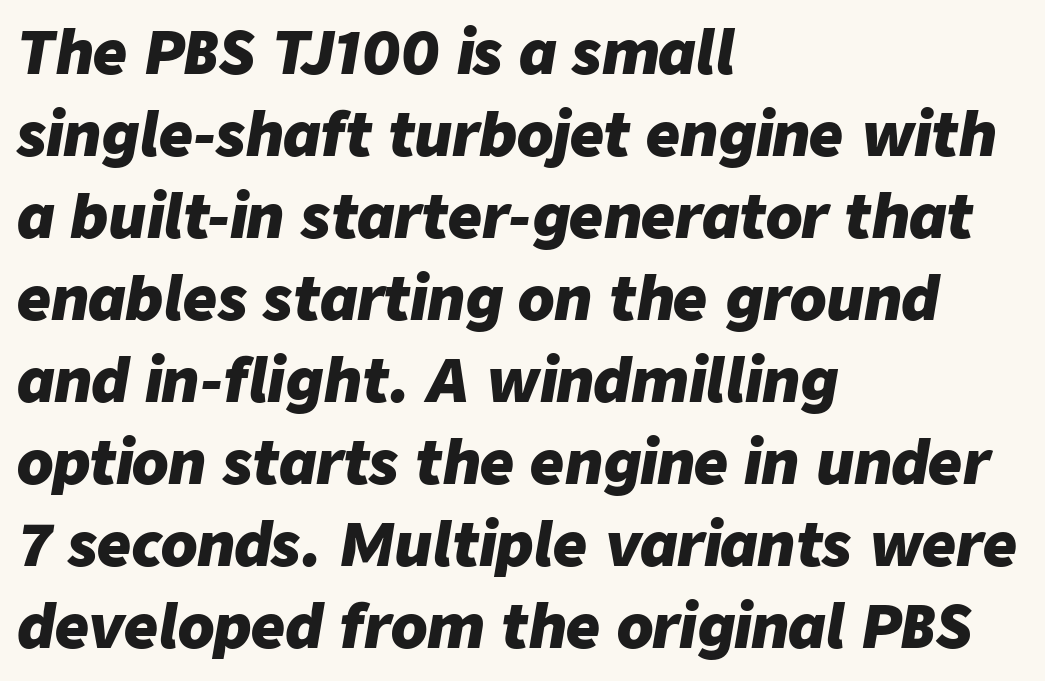
{"italic": "yes", "lean": "right", "slant_degrees": 9, "bold": "yes", "weight": "heavy", "width": "normal", "stroke_contrast": "low", "x_height": "medium", "monospaced": "no", "underline": "no", "align": "left", "line_spacing": "normal", "line_spacing_ratio": 1.39, "letter_spacing": "normal", "letter_spacing_em": 0.0, "glyph_px": 59}
